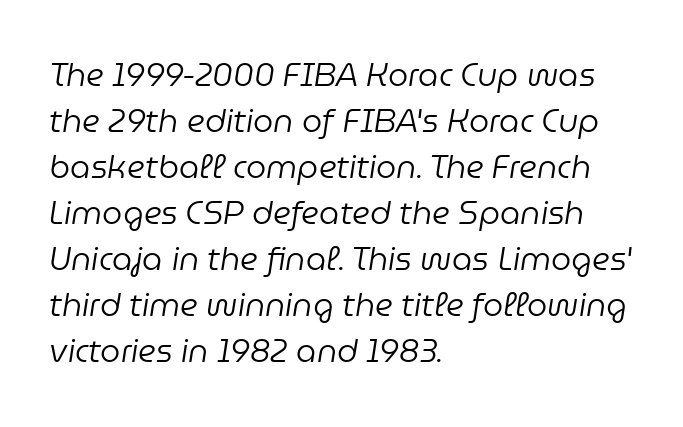
Q: Is the text bold? A: No.
Q: Is the text italic (slanted)? A: Yes, it leans right by about 9 degrees.
Q: Is the text underlined? A: No.
Q: How is the paragraph aligned? A: Left-aligned.
Q: Is the spacing between letters normal or unusually wide? A: Normal.
Q: Is the spacing between lines tight, normal or loose? A: Normal.
Q: Width (condensed, normal, or wide)? A: Normal.
Q: Stroke contrast? A: Low.
Q: x-height? A: Medium.
Q: Monospaced? A: No.
